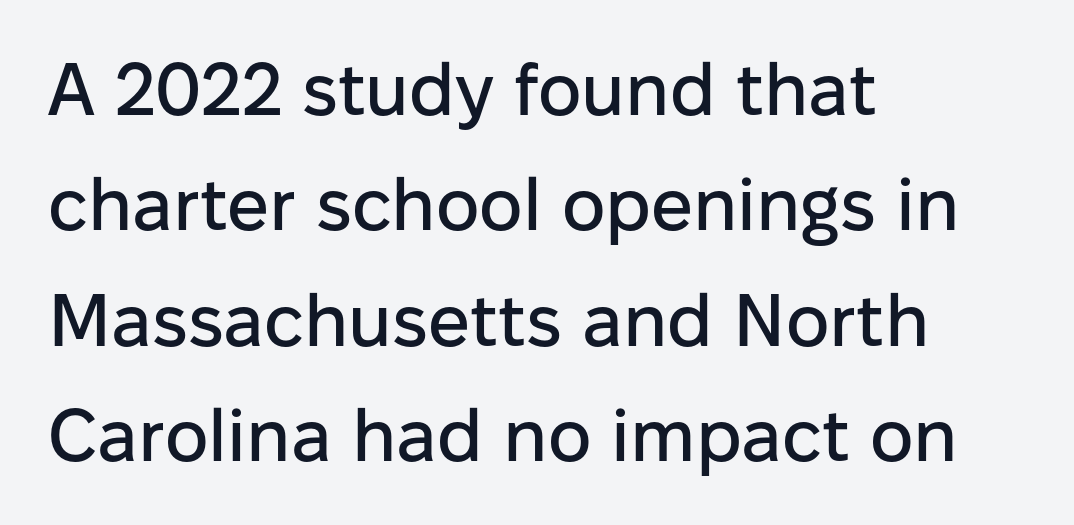
This is roman type, the default non-slanted kind. This is sans-serif lettering, the kind often seen on screens and signage. The line-height multiplier appears to be the usual default. These lines are rendered in a variable-pitch font. How are the letters spaced? Ordinarily, with no added tracking. Reading down the block, your eye returns to a fixed left position each line.
